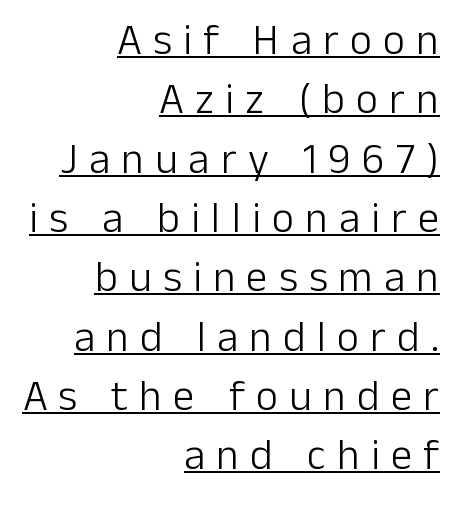
Caption: multi-line text, flush right, ragged left. You could not count columns in this text — the font is proportionally spaced. Stroke mass is kept to a normal reading level or below. Students, observe: this is what conventionally led text looks like. The axis of the letterforms is exactly vertical. Someone cranked the tracking dial way up on this one.
